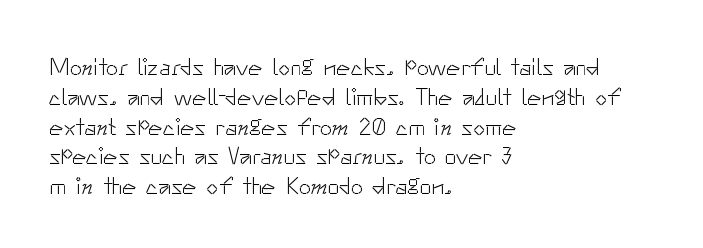
Q: Is the text bold? A: No.
Q: Is the text italic (slanted)? A: No, it is upright.
Q: Is the text underlined? A: No.
Q: How is the paragraph aligned? A: Left-aligned.
Q: Is the spacing between letters normal or unusually wide? A: Normal.
